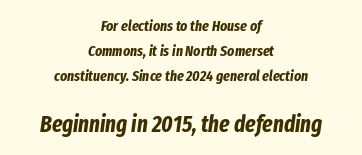
Quick note: italic. Just letters on the line, the space beneath them empty. Vertical spacing — default. Reading down the block, each line starts at a different indent, mirrored at its end. The letters in the lower block stand taller than those in the block above.
